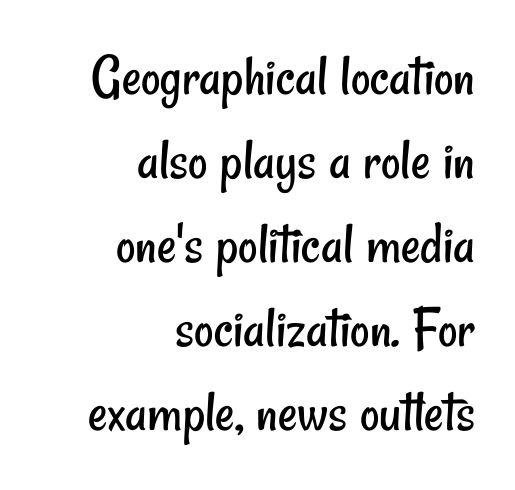
Underlining? Definitely not there. Students, observe: this is what conventionally led text looks like. In terms of letterspacing, this is plain default setting. These lines are rendered in a variable-pitch font. Stroke mass is kept to a normal reading level or below. This rendering employs a face without finishing strokes, i.e., a sans-serif.
